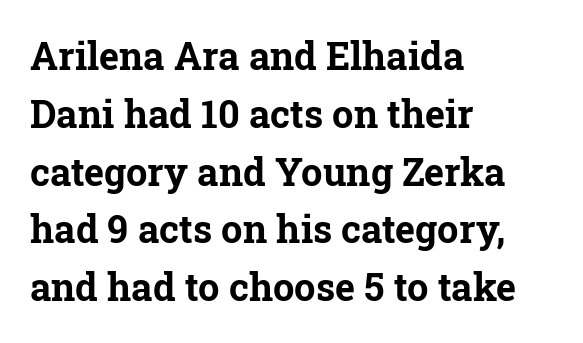
Q: Is the text bold? A: Yes.
Q: Is the text italic (slanted)? A: No, it is upright.
Q: Is the typeface a serif or a sans-serif typeface? A: Serif.
Q: Is the text underlined? A: No.
Q: How is the paragraph aligned? A: Left-aligned.
Q: Is the spacing between letters normal or unusually wide? A: Normal.
Q: Is the spacing between lines tight, normal or loose? A: Normal.
Q: Width (condensed, normal, or wide)? A: Normal.
Q: Stroke contrast? A: Low.
Q: x-height? A: Medium.
Q: Monospaced? A: No.
